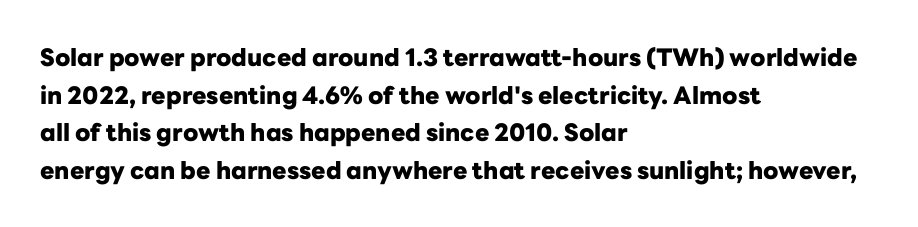
Heavy, bold letterforms. Quick note: underline off. The space between consecutive lines is moderate. This is roman type, the default non-slanted kind. The compositor pushed each line to the left boundary.
